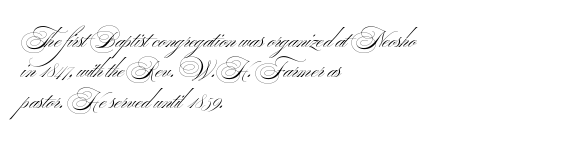
Q: Is the text bold? A: No.
Q: Is the text italic (slanted)? A: Yes.
Q: Is the text underlined? A: No.
Q: How is the paragraph aligned? A: Left-aligned.
Q: Is the spacing between letters normal or unusually wide? A: Normal.
Q: Is the spacing between lines tight, normal or loose? A: Normal.
